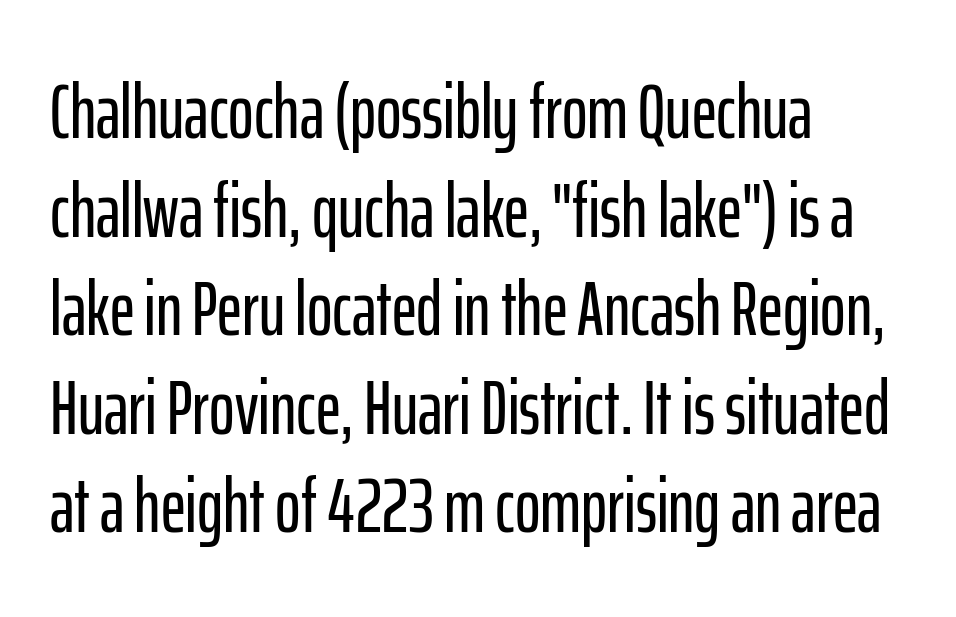
Q: Is the text italic (slanted)? A: No, it is upright.
Q: Is the typeface a serif or a sans-serif typeface? A: Sans-serif.
Q: Is the text underlined? A: No.
Q: How is the paragraph aligned? A: Left-aligned.
Q: Is the spacing between letters normal or unusually wide? A: Normal.
Q: Is the spacing between lines tight, normal or loose? A: Normal.
Q: Width (condensed, normal, or wide)? A: Condensed.
Q: Stroke contrast? A: Low.
Q: x-height? A: Medium.
Q: Monospaced? A: No.
